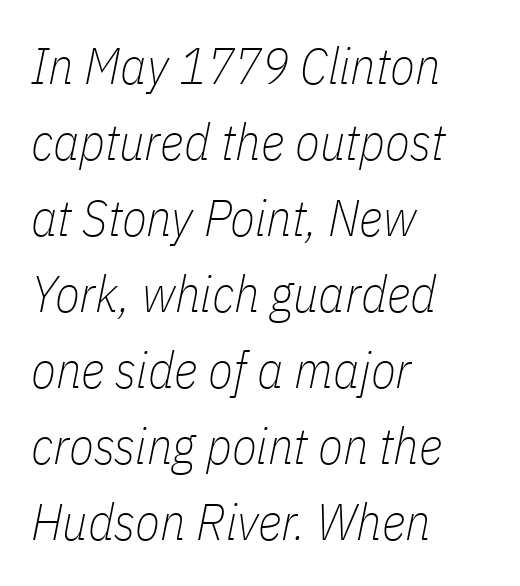
Q: Is the text bold? A: No.
Q: Is the text italic (slanted)? A: Yes, it leans right by about 11 degrees.
Q: Is the text underlined? A: No.
Q: How is the paragraph aligned? A: Left-aligned.
Q: Is the spacing between letters normal or unusually wide? A: Normal.
Q: Is the spacing between lines tight, normal or loose? A: Normal.
Q: Width (condensed, normal, or wide)? A: Condensed.
Q: Stroke contrast? A: Low.
Q: x-height? A: Medium.
Q: Monospaced? A: No.
